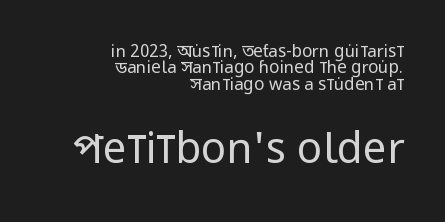
The image shows 42 px regular-weight, condensed sans-serif type, upright; set right-aligned, tight line spacing (0.96x), normal letter spacing, not underlined; the second (bottom) block is 2.47x larger; low stroke contrast and a large x-height.
